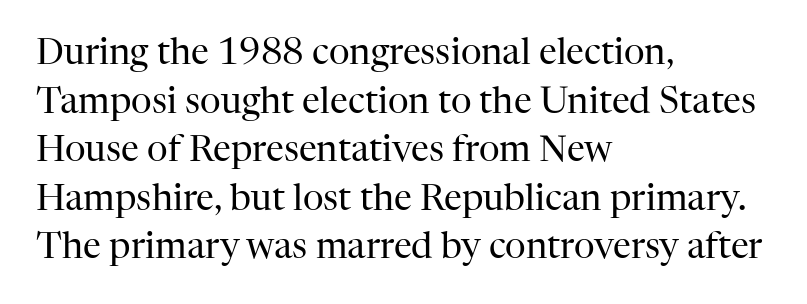
This is serif lettering, the kind often seen in printed books. This sample uses plain, unmodified letter spacing. Words float on clear page, feet unadorned. The type sits square on the baseline with zero lean. Character widths vary here, with narrow letters taking less room than wide ones.
